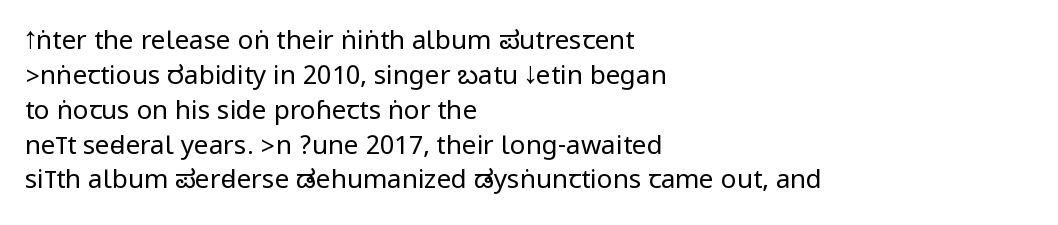
The image shows 26 px text type, upright; set left-aligned, normal line spacing (1.34x), normal letter spacing, not underlined.
